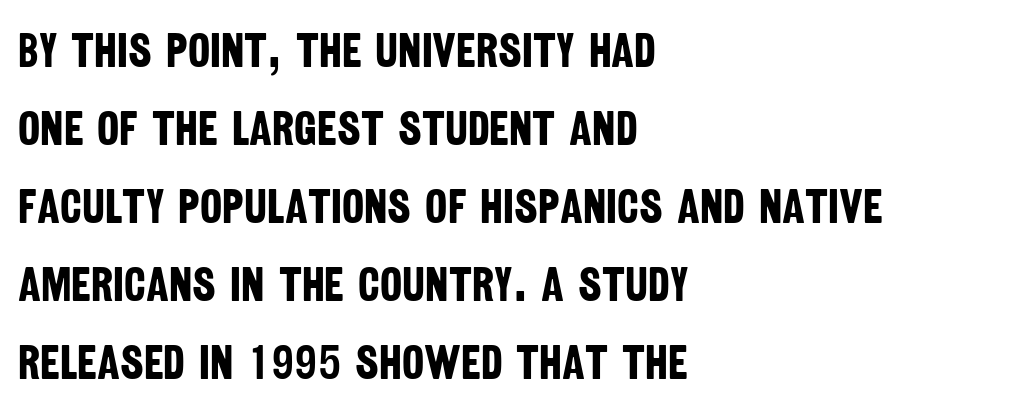
{"serif": "no", "bold": "yes", "weight": "bold", "width": "condensed", "stroke_contrast": "low", "x_height": "large", "monospaced": "no", "underline": "no", "align": "left", "line_spacing": "normal", "line_spacing_ratio": 1.66, "letter_spacing": "normal", "letter_spacing_em": 0.0, "glyph_px": 47}
